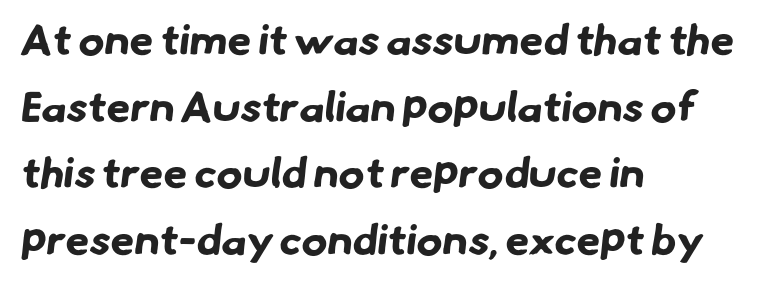
The image shows 43 px bold sans-serif type; set left-aligned, normal line spacing (1.55x), normal letter spacing, not underlined; low stroke contrast and a small x-height.
